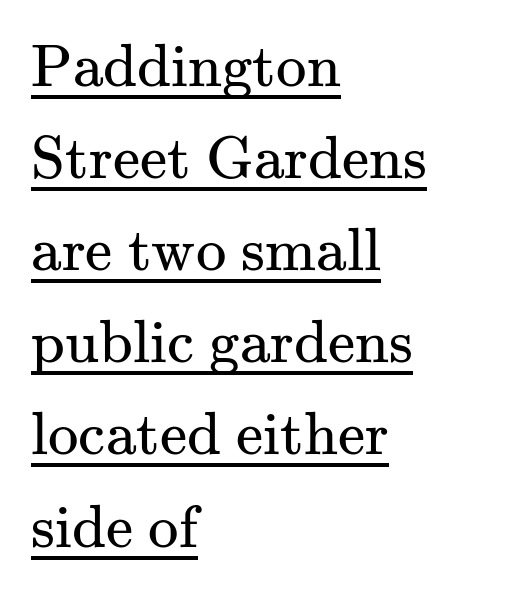
{"serif": "yes", "italic": "no", "bold": "no", "weight": "regular", "width": "normal", "stroke_contrast": "medium", "x_height": "small", "monospaced": "no", "underline": "yes", "align": "left", "line_spacing": "normal", "line_spacing_ratio": 1.51, "letter_spacing": "normal", "letter_spacing_em": 0.0, "glyph_px": 61}
